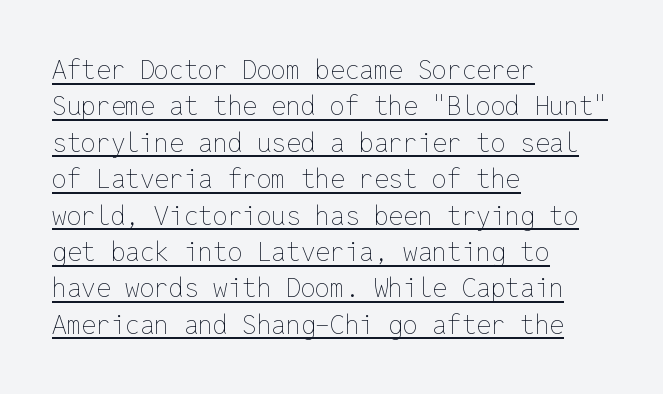
{"italic": "no", "bold": "no", "underline": "yes", "align": "left", "line_spacing": "normal", "line_spacing_ratio": 1.4, "letter_spacing": "normal", "letter_spacing_em": 0.0, "glyph_px": 26}
